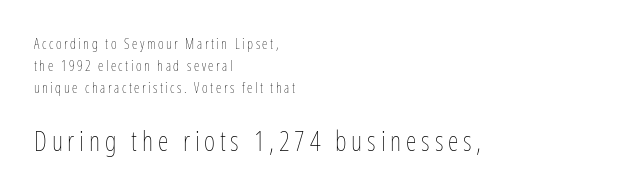
Q: Is the text bold? A: No.
Q: Is the text italic (slanted)? A: No, it is upright.
Q: Is the text underlined? A: No.
Q: How is the paragraph aligned? A: Left-aligned.
Q: Is the spacing between lines tight, normal or loose? A: Normal.
Q: Which block of text is set in a larger size, the first (top) or the second (bottom)? A: The second (bottom) one.
